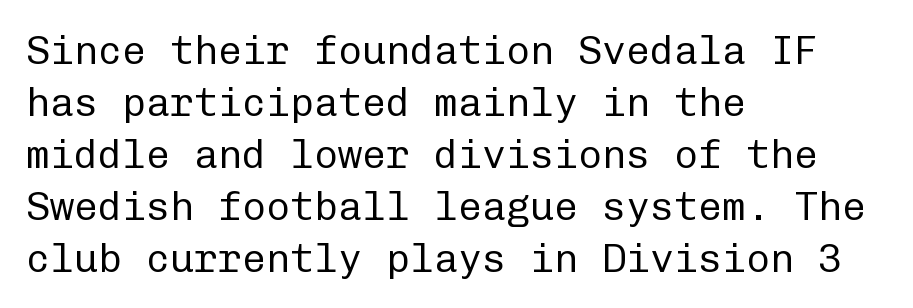
Q: Is the text bold? A: No.
Q: Is the text italic (slanted)? A: No, it is upright.
Q: Is the typeface a serif or a sans-serif typeface? A: Sans-serif.
Q: Is the text underlined? A: No.
Q: How is the paragraph aligned? A: Left-aligned.
Q: Is the spacing between letters normal or unusually wide? A: Normal.
Q: Is the spacing between lines tight, normal or loose? A: Normal.
Q: Width (condensed, normal, or wide)? A: Normal.
Q: Stroke contrast? A: Low.
Q: x-height? A: Medium.
Q: Monospaced? A: Yes.
